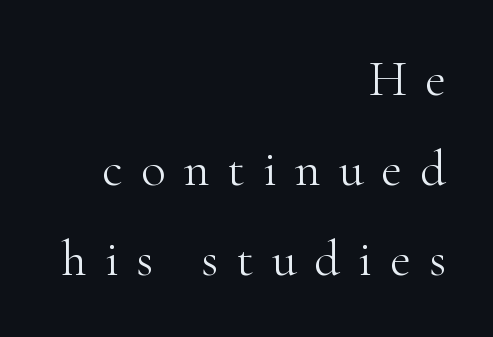
{"serif": "yes", "italic": "no", "bold": "no", "weight": "light", "width": "normal", "stroke_contrast": "high", "x_height": "small", "monospaced": "no", "underline": "no", "align": "right", "line_spacing_ratio": 1.76, "letter_spacing": "wide", "letter_spacing_em": 0.35, "glyph_px": 51}
